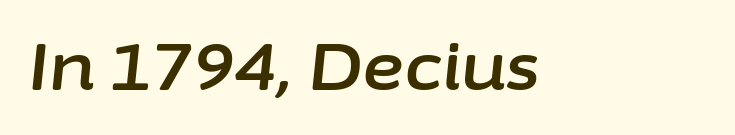
Q: Is the text italic (slanted)? A: Yes, it leans right by about 6 degrees.
Q: Is the text underlined? A: No.
Q: Is the spacing between letters normal or unusually wide? A: Normal.
Q: Width (condensed, normal, or wide)? A: Normal.
Q: Stroke contrast? A: Low.
Q: x-height? A: Medium.
Q: Monospaced? A: No.
